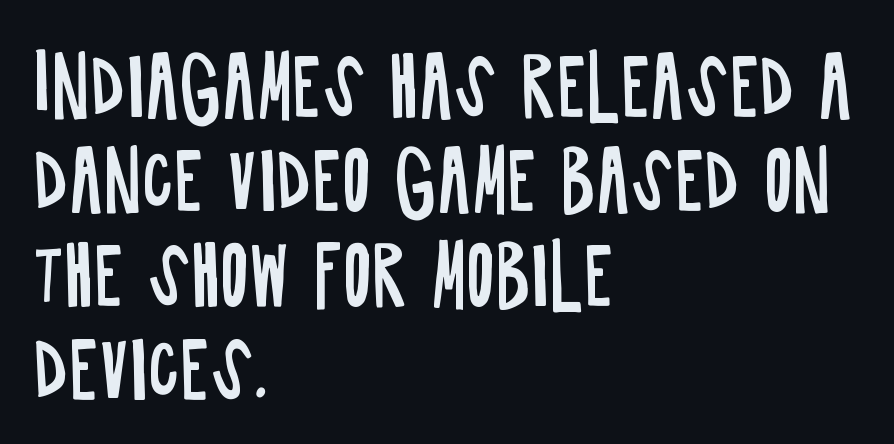
The image shows 78 px regular-weight, condensed sans-serif type, upright; set left-aligned, line spacing 1.21x, normal letter spacing, not underlined; low stroke contrast and a large x-height.
